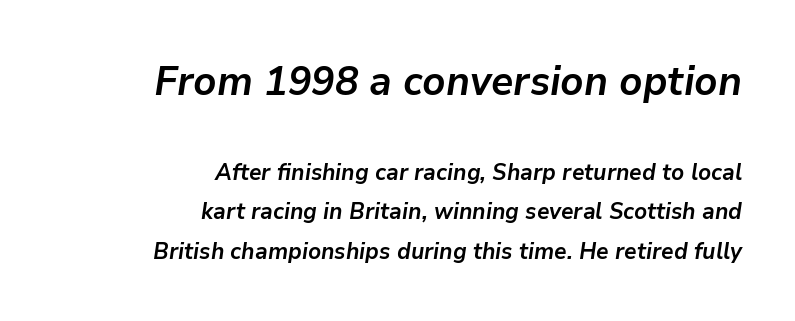
The image shows 41 px semibold type, italic (leaning right); set right-aligned, line spacing 1.71x, normal letter spacing, not underlined; the first (top) block is 1.78x larger; low stroke contrast and a medium x-height.
